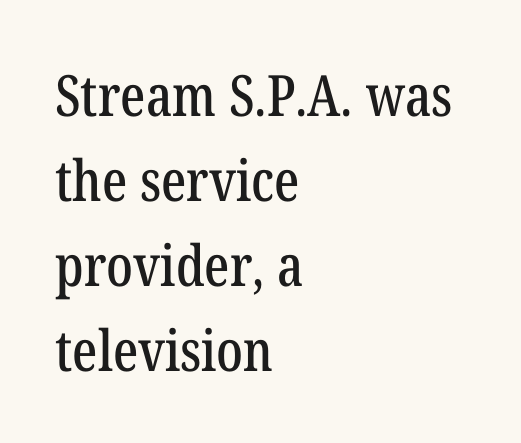
A roman cut, with each character standing at attention. Letters rest on an invisible, unmarked baseline. Interline gaps are of average width in this sample. Horizontal alignment here is leftward, the default for most running prose. The glyphs in this specimen are seriffed. You could not count columns in this text — the font is proportionally spaced.
